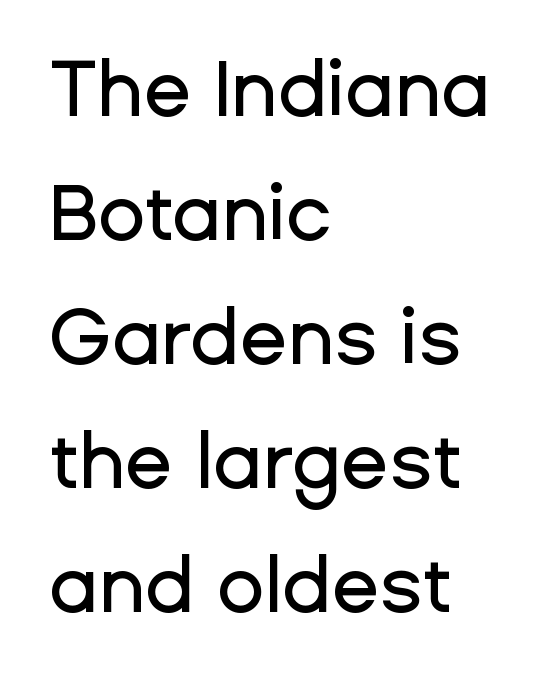
The image shows 78 px sans-serif type, upright; set left-aligned, normal line spacing (1.59x), normal letter spacing, not underlined; low stroke contrast and a medium x-height.
